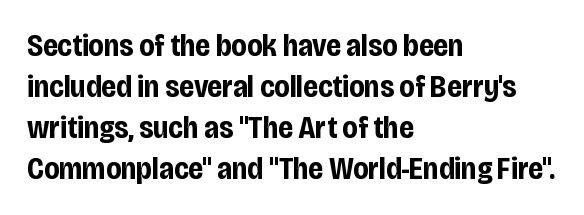
The image shows 31 px bold, condensed sans-serif type, upright; set left-aligned, normal line spacing (1.32x), normal letter spacing, not underlined; low stroke contrast and a large x-height.
